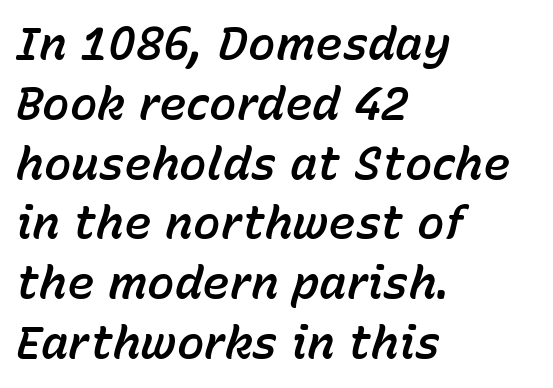
Looking at the ascenders, they clearly lean. This sample uses plain, unmodified letter spacing. Line spacing here is normal. Layout note: lines flush left. Each letter keeps its own natural width here, so spacing adapts to shape. A bare baseline throughout the passage.
